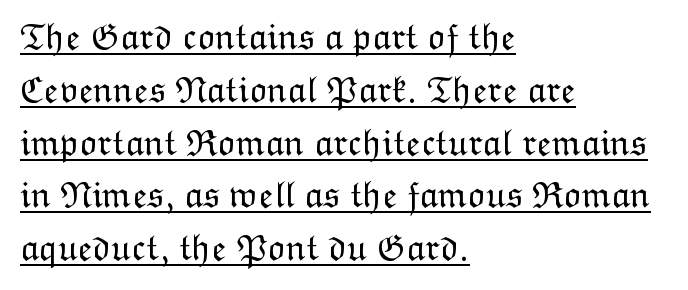
Q: Is the text bold? A: No.
Q: Is the text italic (slanted)? A: No, it is upright.
Q: Is the text underlined? A: Yes.
Q: How is the paragraph aligned? A: Left-aligned.
Q: Is the spacing between letters normal or unusually wide? A: Normal.
Q: Is the spacing between lines tight, normal or loose? A: Normal.
Q: Width (condensed, normal, or wide)? A: Normal.
Q: Stroke contrast? A: Low.
Q: x-height? A: Medium.
Q: Monospaced? A: No.
